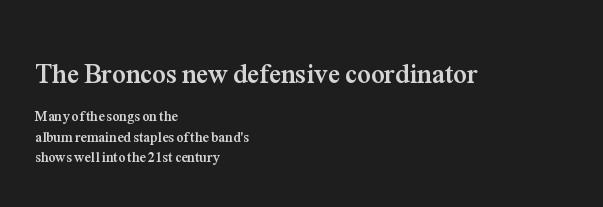
{"italic": "no", "bold": "yes", "underline": "no", "align": "left", "line_spacing": "normal", "line_spacing_ratio": 1.47, "letter_spacing": "normal", "letter_spacing_em": 0.0, "larger_block": "first", "size_ratio": 1.93, "glyph_px": 27}
